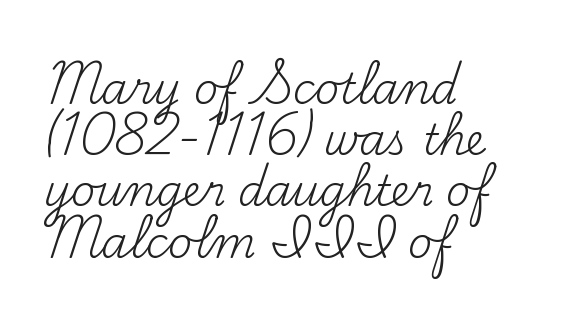
Q: Is the text bold? A: No.
Q: Is the text italic (slanted)? A: Yes.
Q: Is the typeface a serif or a sans-serif typeface? A: Serif.
Q: Is the text underlined? A: No.
Q: How is the paragraph aligned? A: Left-aligned.
Q: Is the spacing between letters normal or unusually wide? A: Normal.
Q: Width (condensed, normal, or wide)? A: Normal.
Q: Stroke contrast? A: Medium.
Q: x-height? A: Small.
Q: Monospaced? A: No.
